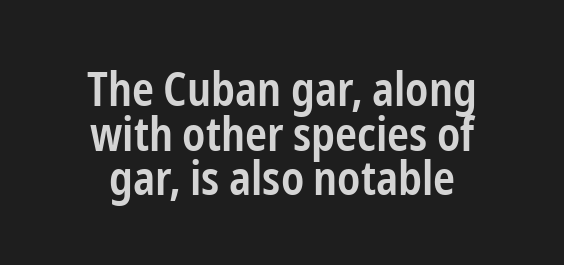
{"serif": "no", "italic": "no", "bold": "semi", "weight": "semibold", "width": "condensed", "stroke_contrast": "low", "x_height": "medium", "monospaced": "no", "underline": "no", "align": "center", "line_spacing": "tight", "line_spacing_ratio": 0.95, "letter_spacing": "normal", "letter_spacing_em": 0.0, "glyph_px": 47}
